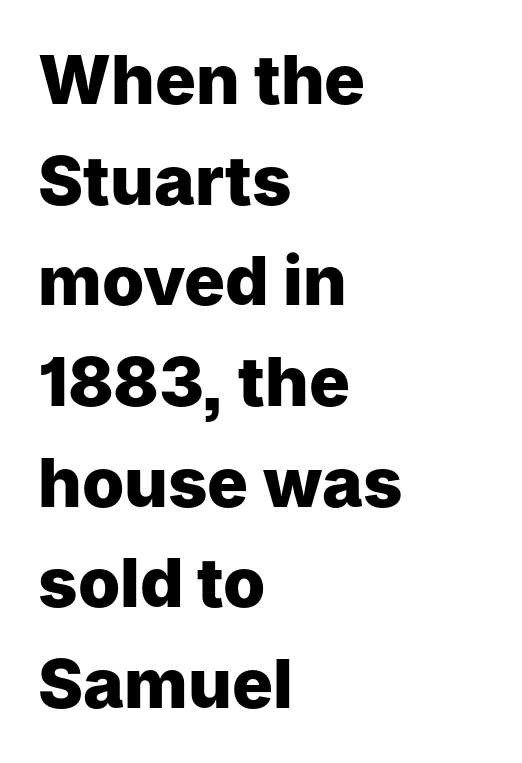
The image shows 68 px heavy sans-serif type, upright; set left-aligned, normal line spacing (1.48x), normal letter spacing, not underlined; low stroke contrast and a medium x-height.
